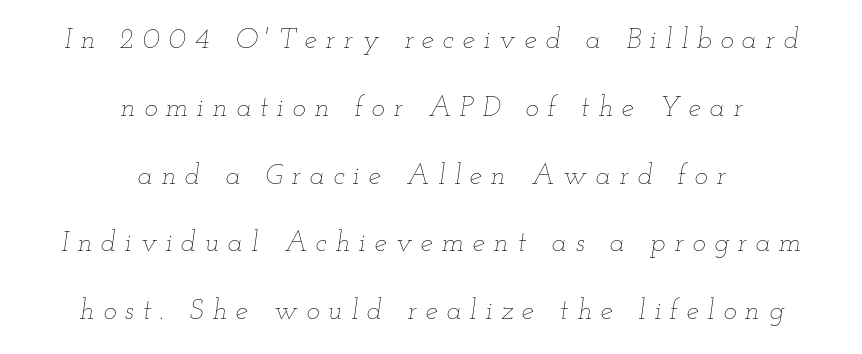
This block would shrink considerably if given ordinary leading; it's expanded now. Notice how the stems are inclined rather than vertical — that's the hallmark of italics. The baseline area is clear. Leftover space on each line is divided equally before and after the words. Bold? No — there's no thickening of the strokes.
